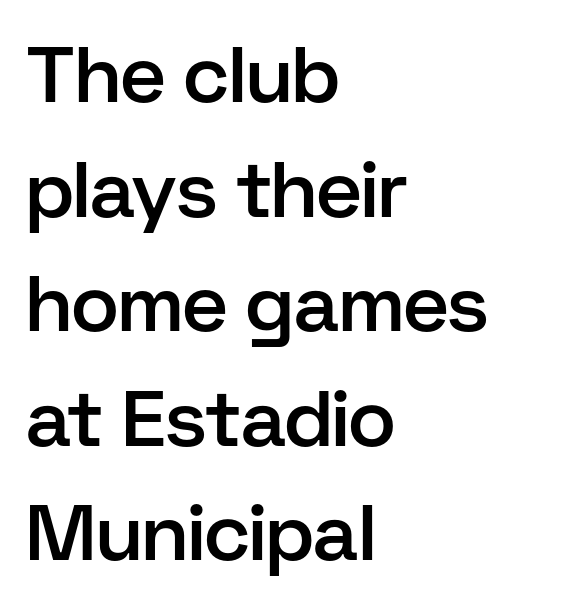
The image shows 79 px semibold sans-serif type, upright; set left-aligned, normal line spacing (1.45x), normal letter spacing, not underlined; low stroke contrast and a medium x-height.
